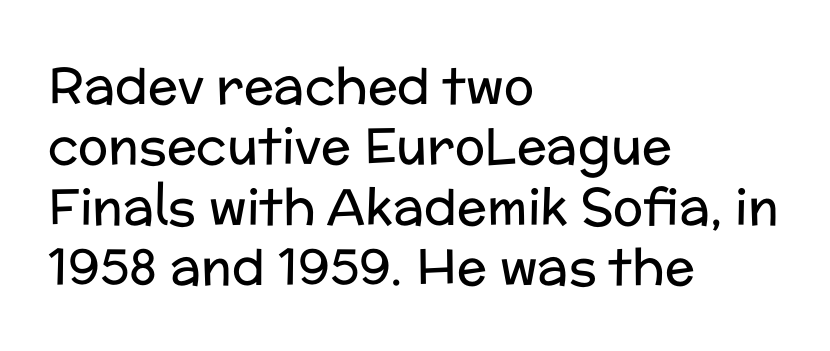
{"serif": "no", "italic": "no", "bold": "no", "weight": "regular", "width": "normal", "stroke_contrast": "low", "x_height": "medium", "monospaced": "no", "underline": "no", "align": "left", "line_spacing_ratio": 1.21, "letter_spacing": "normal", "letter_spacing_em": 0.0, "glyph_px": 50}
